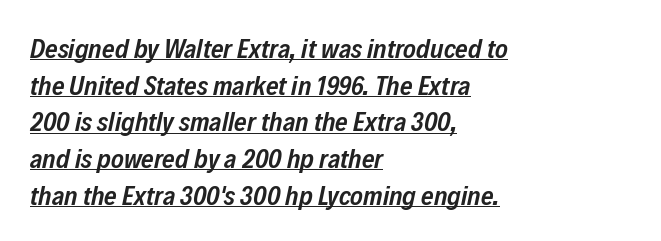
Observe the ordinary spacing: letters are neighbours, not strangers. Caption: lettering with a line underneath. Alignment: flush left. As a designer I'd log this as weight 600, semibold.
